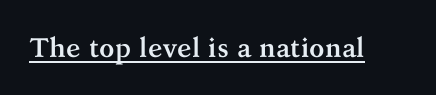
The letters stand straight up with perfectly vertical stems. Between one letter and the next there's only the usual sliver of space. Underlining? Definitely there. Strokes here are thick enough to call this a true bold.
